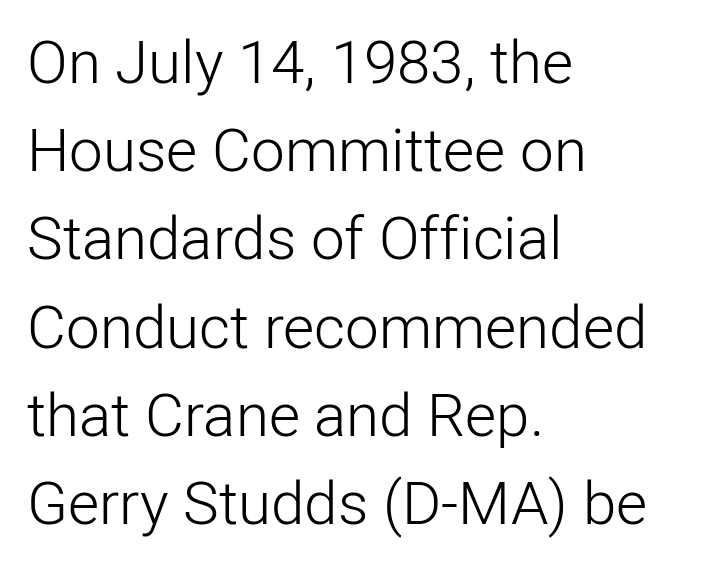
The image shows 60 px light sans-serif type, upright; set left-aligned, normal line spacing (1.47x), normal letter spacing, not underlined; low stroke contrast and a medium x-height.
